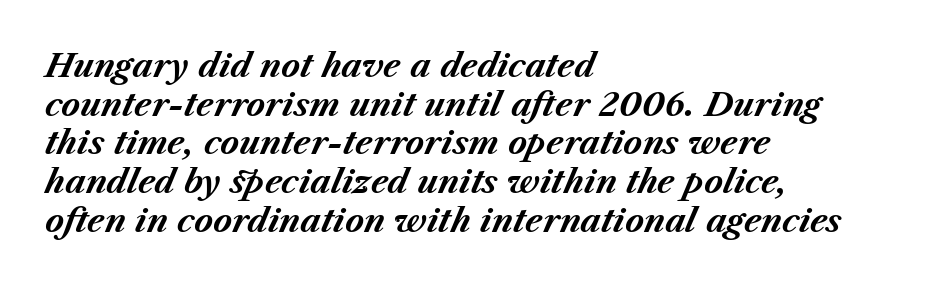
Q: Is the text bold? A: Yes.
Q: Is the text italic (slanted)? A: Yes, it leans right by about 23 degrees.
Q: Is the text underlined? A: No.
Q: How is the paragraph aligned? A: Left-aligned.
Q: Is the spacing between letters normal or unusually wide? A: Normal.
Q: Width (condensed, normal, or wide)? A: Normal.
Q: Stroke contrast? A: Medium.
Q: x-height? A: Medium.
Q: Monospaced? A: No.
